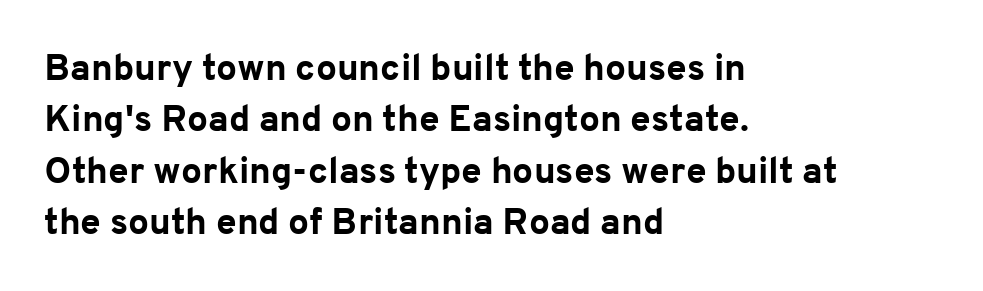
Q: Is the text bold? A: Yes.
Q: Is the text italic (slanted)? A: No, it is upright.
Q: Is the typeface a serif or a sans-serif typeface? A: Sans-serif.
Q: Is the text underlined? A: No.
Q: How is the paragraph aligned? A: Left-aligned.
Q: Is the spacing between letters normal or unusually wide? A: Normal.
Q: Is the spacing between lines tight, normal or loose? A: Normal.
Q: Width (condensed, normal, or wide)? A: Normal.
Q: Stroke contrast? A: Low.
Q: x-height? A: Medium.
Q: Monospaced? A: No.
